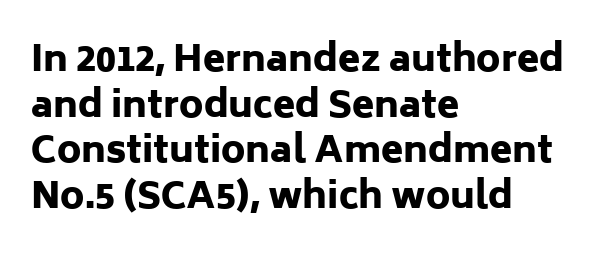
Q: Is the text bold? A: Yes.
Q: Is the text italic (slanted)? A: No, it is upright.
Q: Is the typeface a serif or a sans-serif typeface? A: Sans-serif.
Q: Is the text underlined? A: No.
Q: How is the paragraph aligned? A: Left-aligned.
Q: Is the spacing between letters normal or unusually wide? A: Normal.
Q: Is the spacing between lines tight, normal or loose? A: Normal.
Q: Width (condensed, normal, or wide)? A: Normal.
Q: Stroke contrast? A: Low.
Q: x-height? A: Medium.
Q: Monospaced? A: No.
